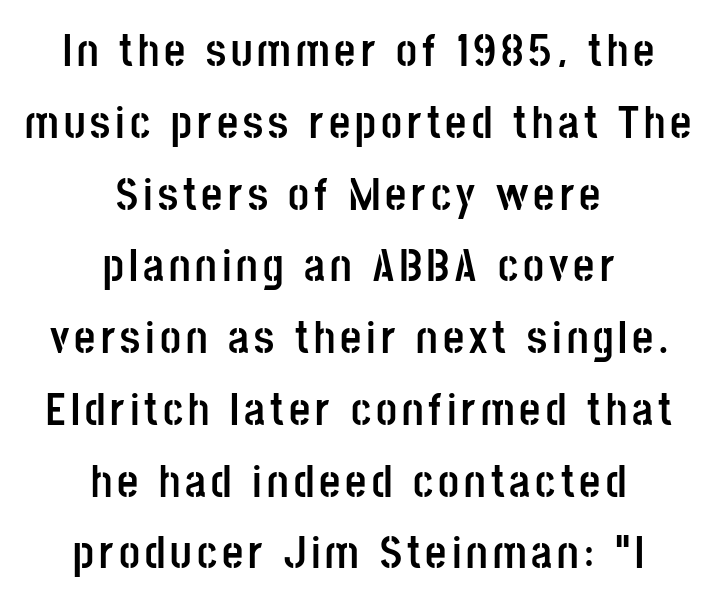
The image shows 46 px semibold, condensed sans-serif type, upright; set centered, normal line spacing (1.56x), not underlined; low stroke contrast and a large x-height.
